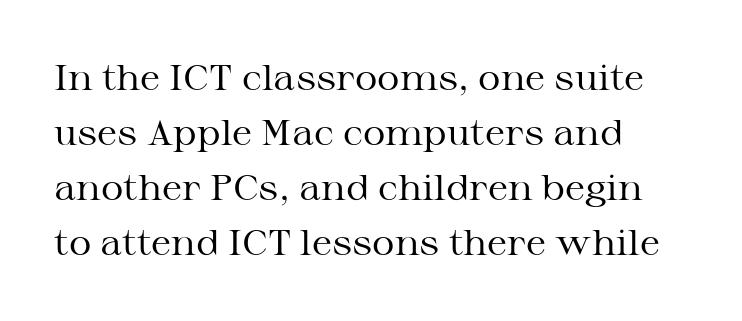
The image shows 35 px regular-weight, wide serif type, upright; set left-aligned, normal line spacing (1.57x), normal letter spacing, not underlined; medium stroke contrast and a medium x-height.
